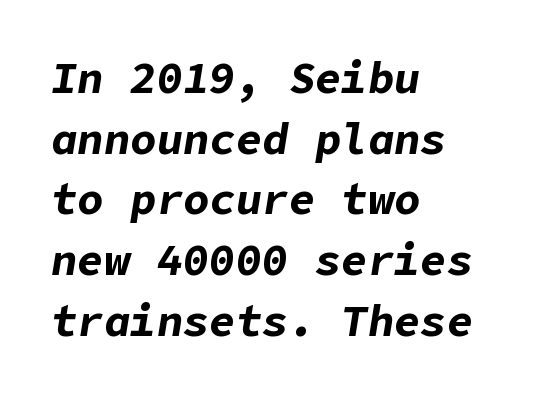
The image shows 44 px bold type, italic (leaning right); set left-aligned, normal line spacing (1.38x), normal letter spacing, not underlined; low stroke contrast and a medium x-height.
